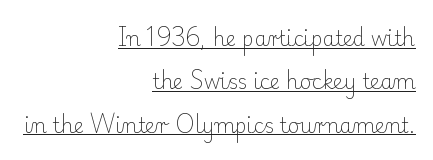
The image shows 20 px text type, upright; set right-aligned, loose line spacing (2.17x), normal letter spacing, underlined.
